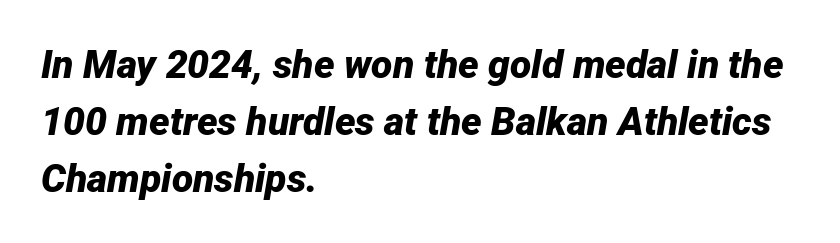
Q: Is the text bold? A: Yes.
Q: Is the text italic (slanted)? A: Yes, it leans right by about 12 degrees.
Q: Is the text underlined? A: No.
Q: How is the paragraph aligned? A: Left-aligned.
Q: Is the spacing between letters normal or unusually wide? A: Normal.
Q: Is the spacing between lines tight, normal or loose? A: Normal.
Q: Width (condensed, normal, or wide)? A: Normal.
Q: Stroke contrast? A: Low.
Q: x-height? A: Medium.
Q: Monospaced? A: No.
